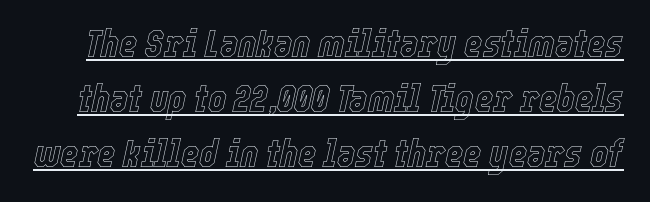
Q: Is the text italic (slanted)? A: Yes, it leans right by about 12 degrees.
Q: Is the text underlined? A: Yes.
Q: Is the spacing between letters normal or unusually wide? A: Normal.
Q: Is the spacing between lines tight, normal or loose? A: Normal.
Q: Width (condensed, normal, or wide)? A: Condensed.
Q: x-height? A: Medium.
Q: Monospaced? A: No.
